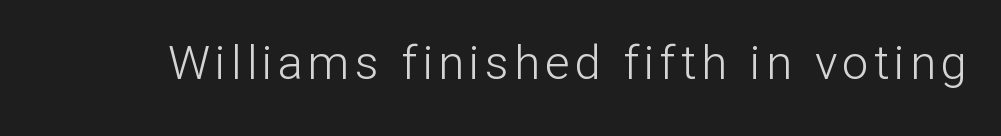
This rendering employs a face without finishing strokes, i.e., a sans-serif. Posture: straight, roman, zero tilt. This sample has the flowing, uneven cadence of proportional lettering. The cut favours lightness, reaching ordinary text weight at its darkest.
